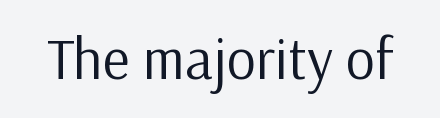
The image shows 58 px regular-weight sans-serif type, upright; set normal letter spacing, not underlined; low stroke contrast and a medium x-height.
